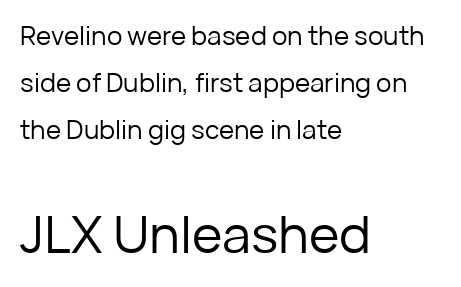
Q: Is the text bold? A: No.
Q: Is the text italic (slanted)? A: No, it is upright.
Q: Is the typeface a serif or a sans-serif typeface? A: Sans-serif.
Q: Is the text underlined? A: No.
Q: How is the paragraph aligned? A: Left-aligned.
Q: Is the spacing between letters normal or unusually wide? A: Normal.
Q: Which block of text is set in a larger size, the first (top) or the second (bottom)? A: The second (bottom) one.
Q: Width (condensed, normal, or wide)? A: Normal.
Q: Stroke contrast? A: Low.
Q: x-height? A: Medium.
Q: Monospaced? A: No.
